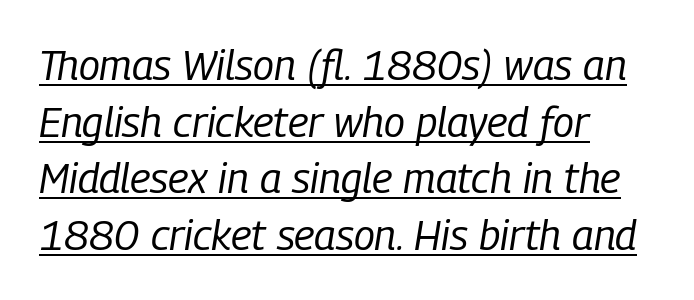
The image shows 42 px regular-weight, condensed type, italic (leaning right); set left-aligned, normal line spacing (1.35x), normal letter spacing, underlined; low stroke contrast and a medium x-height.
